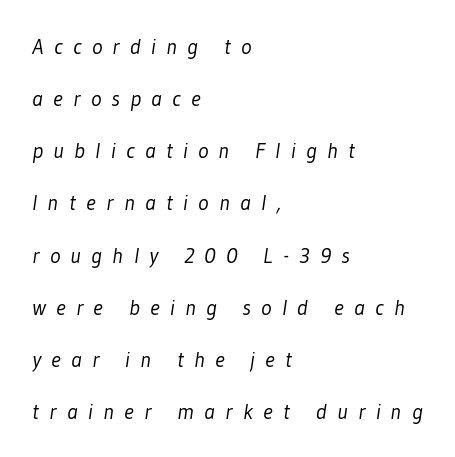
{"bold": "no", "underline": "no", "align": "left", "line_spacing": "loose", "line_spacing_ratio": 2.37, "letter_spacing": "wide", "letter_spacing_em": 0.47, "glyph_px": 22}
